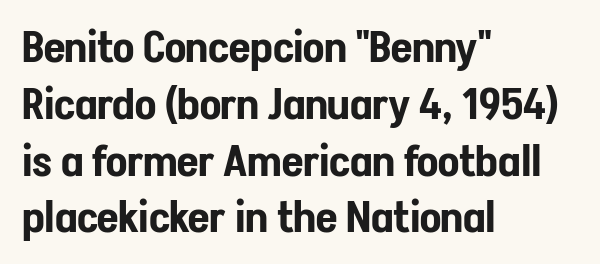
Q: Is the text italic (slanted)? A: No, it is upright.
Q: Is the typeface a serif or a sans-serif typeface? A: Sans-serif.
Q: Is the text underlined? A: No.
Q: How is the paragraph aligned? A: Left-aligned.
Q: Is the spacing between letters normal or unusually wide? A: Normal.
Q: Is the spacing between lines tight, normal or loose? A: Normal.
Q: Width (condensed, normal, or wide)? A: Condensed.
Q: Stroke contrast? A: Low.
Q: x-height? A: Medium.
Q: Monospaced? A: No.
